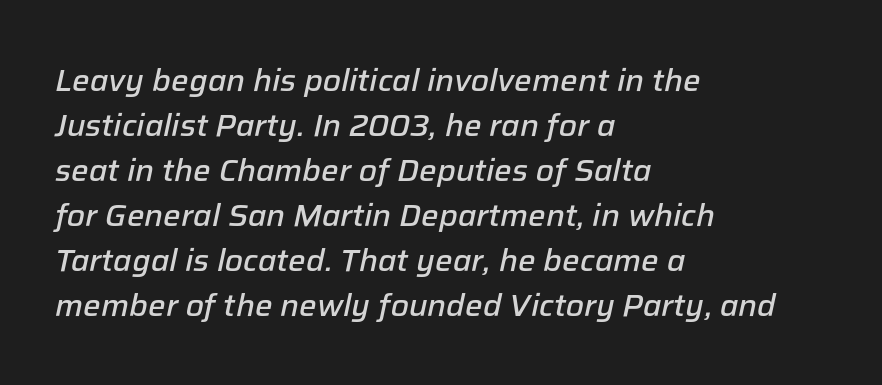
{"italic": "yes", "lean": "right", "slant_degrees": 12, "bold": "semi", "weight": "semibold", "width": "normal", "stroke_contrast": "low", "x_height": "medium", "monospaced": "no", "underline": "no", "align": "left", "line_spacing": "normal", "line_spacing_ratio": 1.45, "letter_spacing": "normal", "letter_spacing_em": 0.0, "glyph_px": 31}
